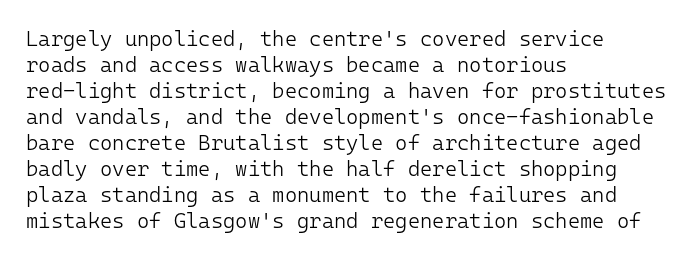
The typography opts for an upright posture over an oblique one. Unmarked baselines from the first word to the last. Students, note that the glyphs here touch the page at normal intervals. Which margin do the lines hug? The left one — the right edge is uneven. The typesetting does not lean heavy: it is not bold.
